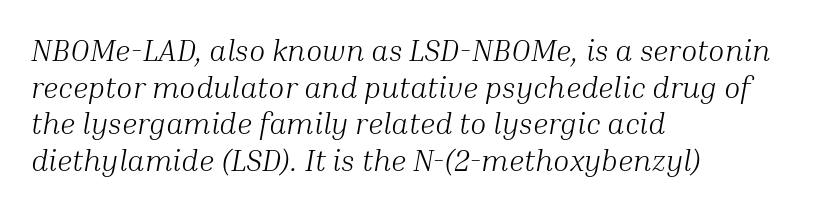
The image shows 30 px light serif type, italic (leaning right); set left-aligned, line spacing 1.22x, normal letter spacing, not underlined; medium stroke contrast and a medium x-height.
